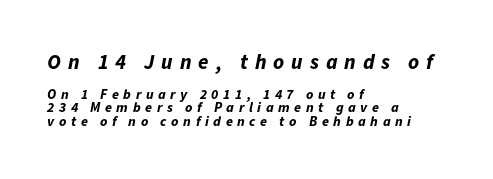
The image shows 21 px bold type, italic (leaning right); set left-aligned, tight line spacing (0.96x), unusually wide letter spacing (+0.33 em), not underlined; the first (top) block is 1.5x larger.
